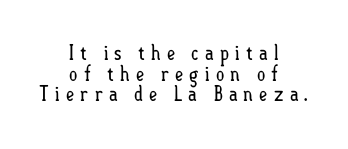
{"italic": "no", "bold": "no", "underline": "no", "align": "center", "line_spacing": "tight", "line_spacing_ratio": 0.98, "letter_spacing": "wide", "letter_spacing_em": 0.27, "glyph_px": 21}
